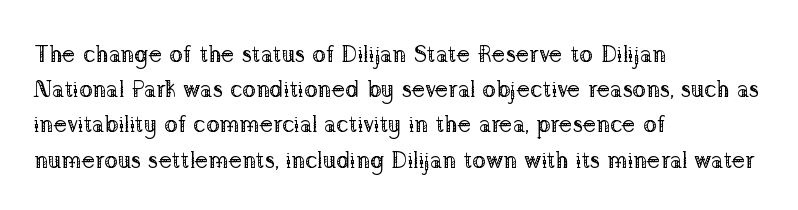
Q: Is the text bold? A: No.
Q: Is the text italic (slanted)? A: No, it is upright.
Q: Is the text underlined? A: No.
Q: How is the paragraph aligned? A: Left-aligned.
Q: Is the spacing between letters normal or unusually wide? A: Normal.
Q: Is the spacing between lines tight, normal or loose? A: Normal.
